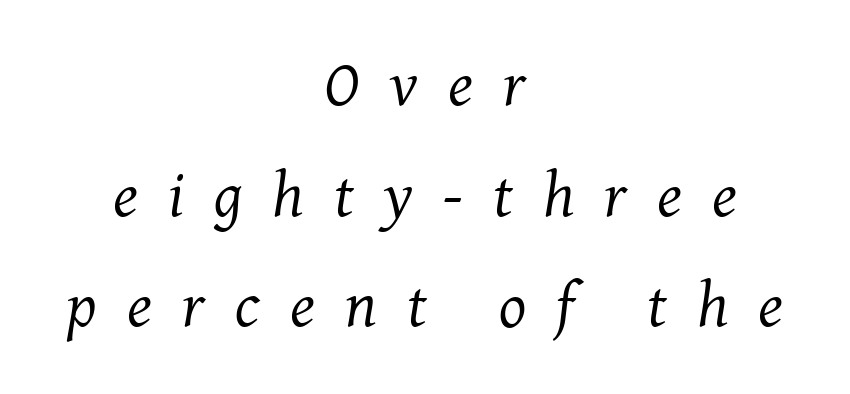
The image shows 64 px regular-weight serif type, italic (leaning right); set centered, line spacing 1.73x, unusually wide letter spacing (+0.47 em), not underlined; medium stroke contrast and a medium x-height.
